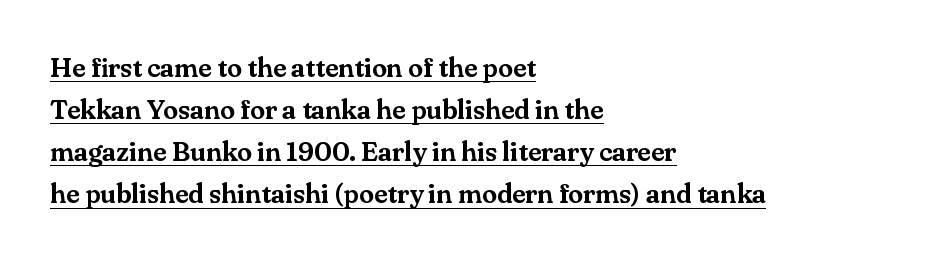
The image shows 27 px text type, upright; set left-aligned, normal line spacing (1.56x), normal letter spacing, underlined.
